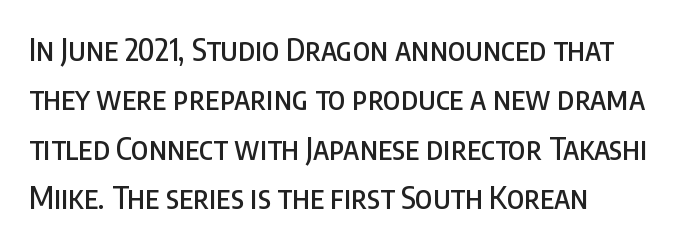
{"serif": "no", "italic": "no", "width": "condensed", "stroke_contrast": "low", "x_height": "large", "monospaced": "no", "underline": "no", "align": "left", "line_spacing": "normal", "line_spacing_ratio": 1.59, "letter_spacing": "normal", "letter_spacing_em": 0.0, "glyph_px": 31}
